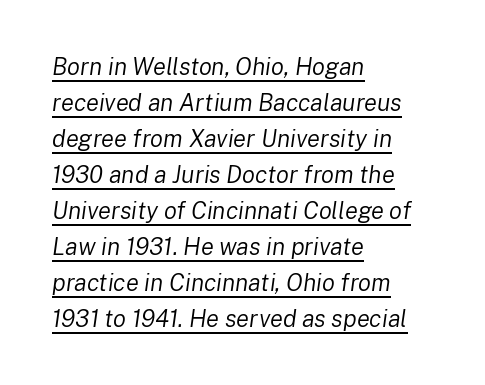
The image shows 24 px text type, italic (leaning right); set left-aligned, normal line spacing (1.5x), normal letter spacing, underlined.
